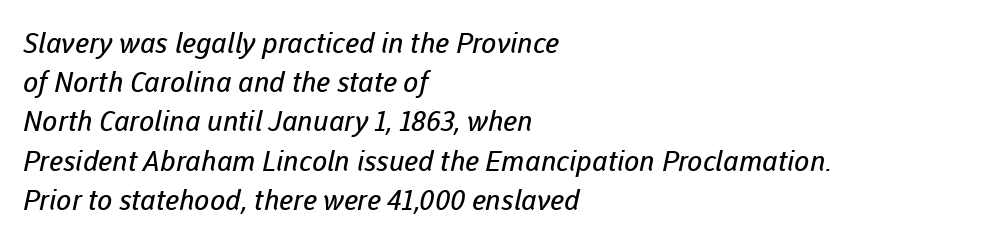
{"serif": "no", "bold": "no", "weight": "regular", "width": "normal", "stroke_contrast": "low", "x_height": "medium", "monospaced": "no", "underline": "no", "align": "left", "line_spacing": "normal", "line_spacing_ratio": 1.4, "letter_spacing": "normal", "letter_spacing_em": 0.0, "glyph_px": 28}
